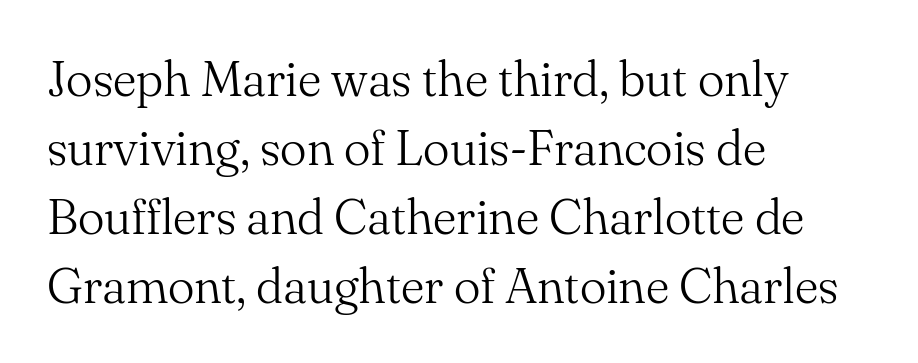
Q: Is the text bold? A: No.
Q: Is the text italic (slanted)? A: No, it is upright.
Q: Is the typeface a serif or a sans-serif typeface? A: Serif.
Q: Is the text underlined? A: No.
Q: How is the paragraph aligned? A: Left-aligned.
Q: Is the spacing between letters normal or unusually wide? A: Normal.
Q: Is the spacing between lines tight, normal or loose? A: Normal.
Q: Width (condensed, normal, or wide)? A: Normal.
Q: Stroke contrast? A: Medium.
Q: x-height? A: Small.
Q: Monospaced? A: No.
